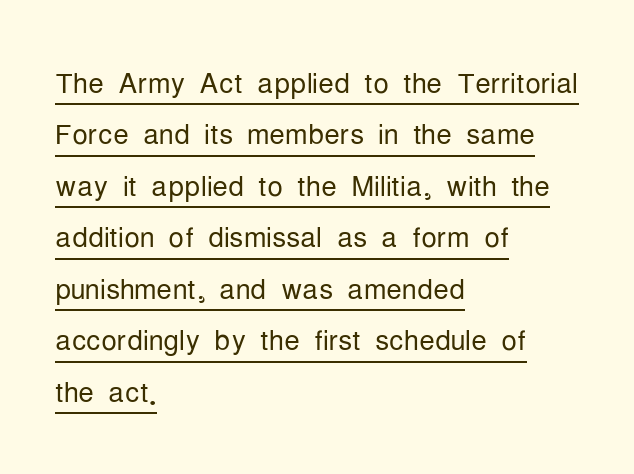
Weight: regular or lighter. Compared with undecorated copy, this sample adds a rule below the words. Each letter keeps its own natural width here, so spacing adapts to shape. Does the type have serifs? No, each stem ends abruptly. No extra tracking has been applied to these lines.
